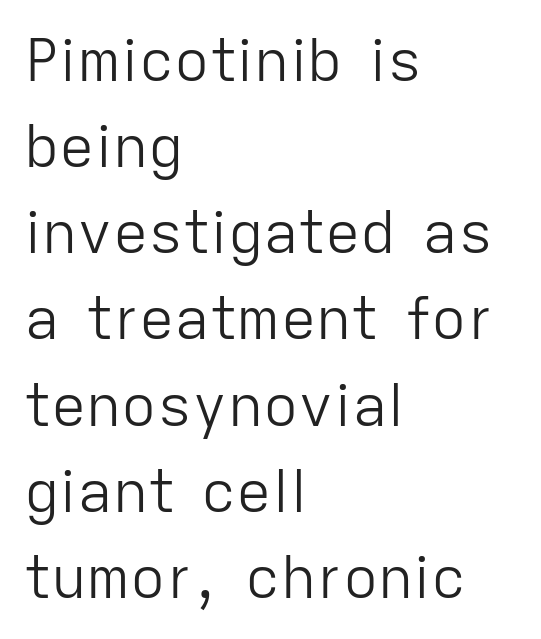
These lines are rendered in a variable-pitch font. Notice how the stems are strictly vertical — no italics here. Does the leading feel generous? No, just average. Decoration check: the copy has no underline. Layout note: lines flush left. Is the type heavy? It reads as light-to-regular instead.
